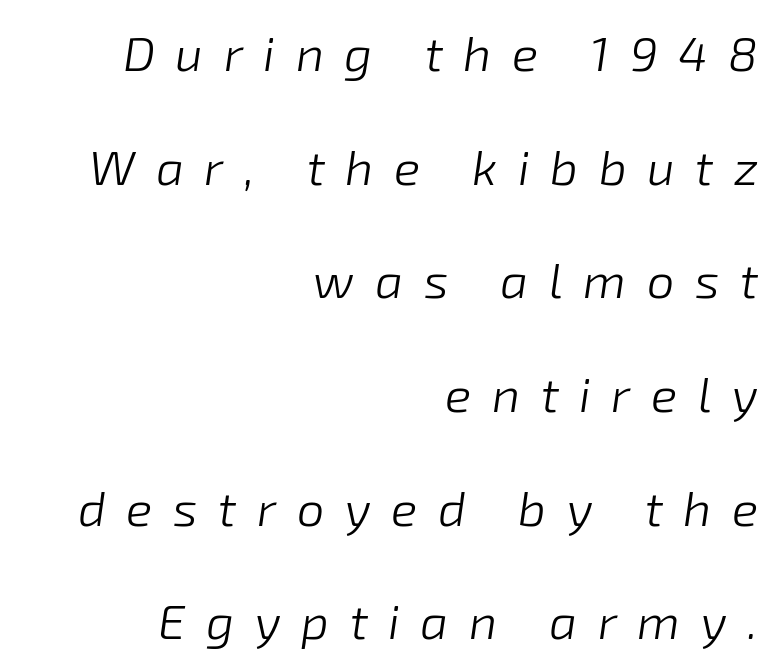
{"italic": "yes", "lean": "right", "slant_degrees": 8, "bold": "no", "weight": "light", "width": "normal", "stroke_contrast": "low", "x_height": "medium", "monospaced": "no", "underline": "no", "align": "right", "line_spacing": "loose", "line_spacing_ratio": 2.32, "letter_spacing": "wide", "letter_spacing_em": 0.42, "glyph_px": 49}
